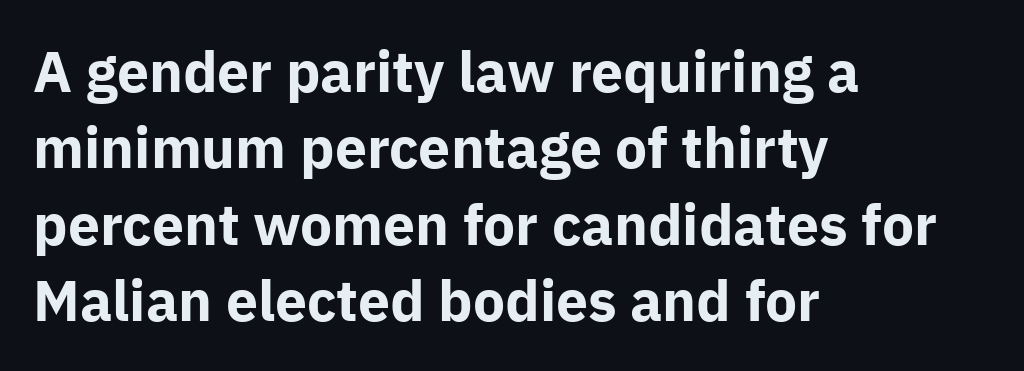
{"serif": "no", "italic": "no", "bold": "yes", "weight": "bold", "width": "normal", "stroke_contrast": "low", "x_height": "medium", "monospaced": "no", "underline": "no", "align": "left", "line_spacing": "normal", "line_spacing_ratio": 1.34, "letter_spacing": "normal", "letter_spacing_em": 0.0, "glyph_px": 57}
